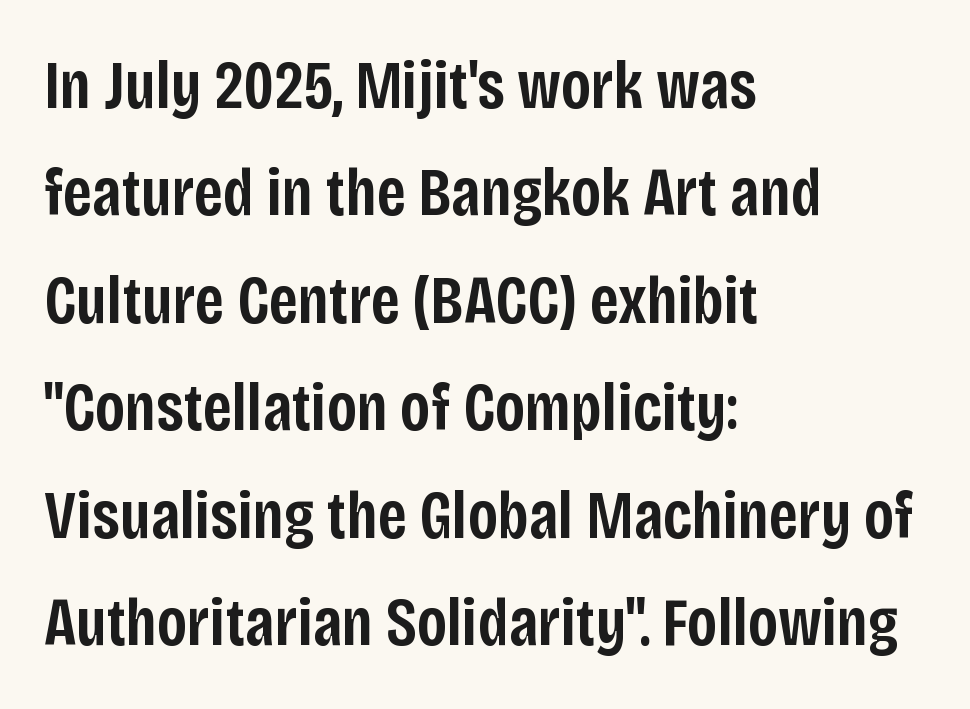
The image shows 68 px semibold, condensed sans-serif type, upright; set left-aligned, normal line spacing (1.58x), normal letter spacing, not underlined; low stroke contrast and a large x-height.
